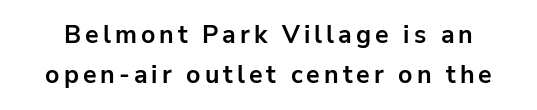
The image shows 25 px bold type, upright; set normal line spacing (1.61x), not underlined.
